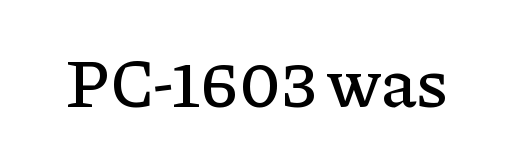
Serifs: yes, visible at the terminals of the letterforms. The words here are not underlined. Glyph-to-glyph distance matches everyday printed text. Style check: upright. This sample has the flowing, uneven cadence of proportional lettering.
